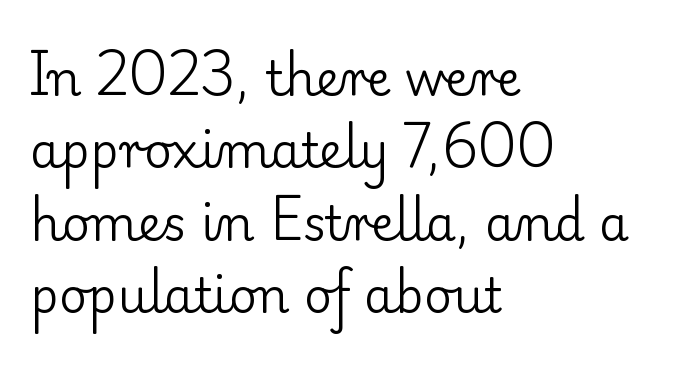
Q: Is the text bold? A: No.
Q: Is the text italic (slanted)? A: No, it is upright.
Q: Is the typeface a serif or a sans-serif typeface? A: Serif.
Q: Is the text underlined? A: No.
Q: How is the paragraph aligned? A: Left-aligned.
Q: Is the spacing between letters normal or unusually wide? A: Normal.
Q: Is the spacing between lines tight, normal or loose? A: Normal.
Q: Width (condensed, normal, or wide)? A: Normal.
Q: Stroke contrast? A: Low.
Q: x-height? A: Small.
Q: Monospaced? A: No.
